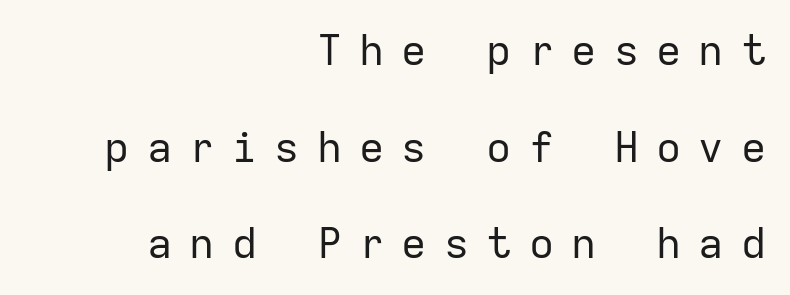
Q: Is the text bold? A: No.
Q: Is the text italic (slanted)? A: No, it is upright.
Q: Is the typeface a serif or a sans-serif typeface? A: Sans-serif.
Q: Is the text underlined? A: No.
Q: How is the paragraph aligned? A: Right-aligned.
Q: Is the spacing between letters normal or unusually wide? A: Unusually wide.
Q: Is the spacing between lines tight, normal or loose? A: Loose.
Q: Width (condensed, normal, or wide)? A: Normal.
Q: Stroke contrast? A: Low.
Q: x-height? A: Medium.
Q: Monospaced? A: Yes.
